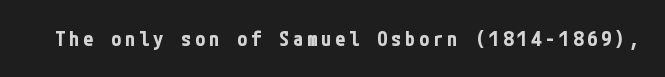
Strong, thick strokes mark this as bold type. The specimen omits any rule beneath the text block's lines. Does extra space separate the letters? Yes, quite a lot of it. A roman cut, with each character standing at attention.
